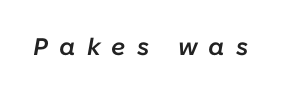
The glyphs are unaccompanied by any horizontal stroke below them. A bit beefed up — I'd call it semibold rather than bold. The face used here is rendered with a markedly widened letterfit. If you drew a line through each stem, it would be angled.
